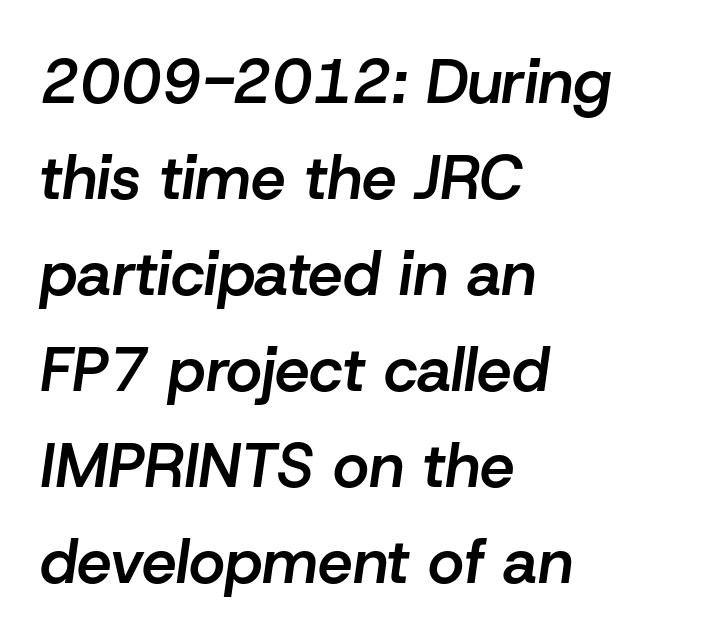
Q: Is the text bold? A: Semi-bold.
Q: Is the text italic (slanted)? A: Yes, it leans right by about 8 degrees.
Q: Is the text underlined? A: No.
Q: How is the paragraph aligned? A: Left-aligned.
Q: Is the spacing between letters normal or unusually wide? A: Normal.
Q: Is the spacing between lines tight, normal or loose? A: Normal.
Q: Width (condensed, normal, or wide)? A: Normal.
Q: Stroke contrast? A: Low.
Q: x-height? A: Medium.
Q: Monospaced? A: No.
